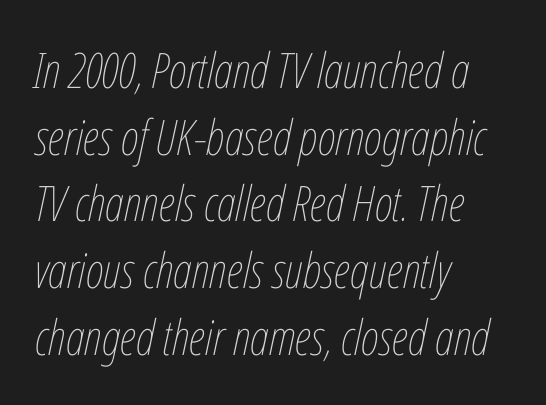
Evenly set lines give the paragraph a standard silhouette. Yep, that's italic — everything's leaning. The lines are quadded left. Proportional: the letters do not fall into vertical columns. A bare baseline throughout the passage.
